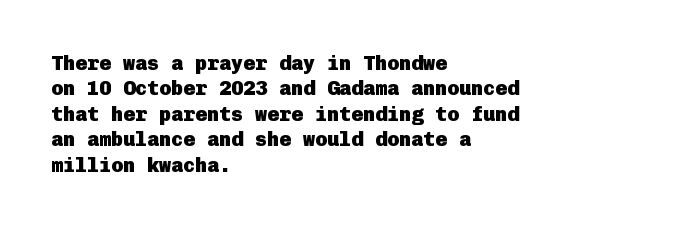
{"italic": "no", "bold": "yes", "underline": "no", "align": "left", "line_spacing": "normal", "line_spacing_ratio": 1.27, "letter_spacing": "normal", "letter_spacing_em": 0.0, "glyph_px": 20}
